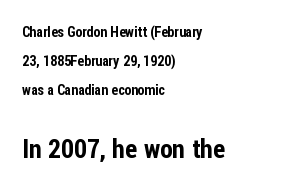
Ascenders rise straight up at ninety degrees. Underline: absent. There is no visible air inserted between adjacent glyphs. A classic flush-left, rag-right setting is used for this passage. Baseline-to-baseline distance is far greater than the letter height.
